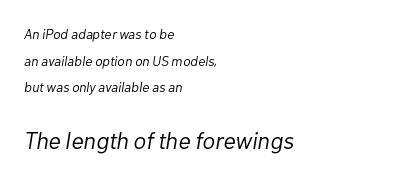
The passage shown is not bold in any degree. The zone under the glyphs is completely vacant. Reading top to bottom, the characters get bigger at the block break. Look at the tracking — it's just the regular setting, nothing added. The designer dialed line spacing up above the default. Compared with ordinary roman type, these characters are visibly tilted.
